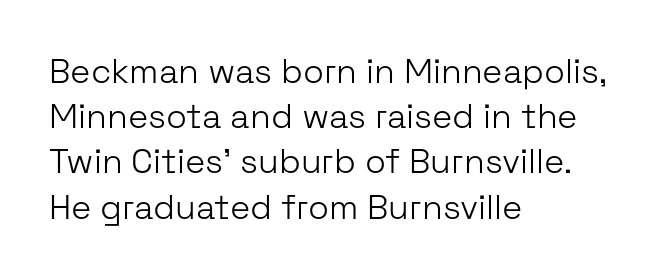
Quick note: interline space is typical. Layout note: lines flush left. The characters are drawn with everyday or finer stroke widths. Think of a printed novel: that variable character pitch is what you see here. You could call the tracking neutral — neither tight nor loose.
